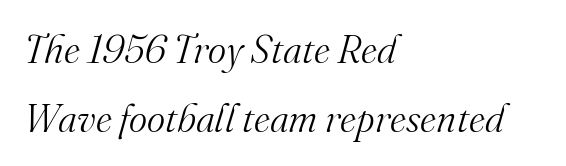
{"serif": "yes", "italic": "yes", "lean": "right", "slant_degrees": 16, "bold": "no", "weight": "light", "width": "normal", "stroke_contrast": "medium", "x_height": "small", "monospaced": "no", "underline": "no", "align": "left", "line_spacing_ratio": 1.76, "letter_spacing": "normal", "letter_spacing_em": 0.0, "glyph_px": 39}
